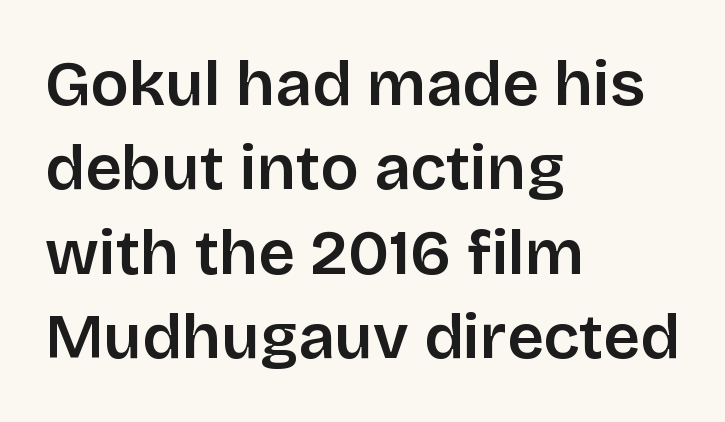
{"serif": "no", "italic": "no", "width": "normal", "stroke_contrast": "low", "x_height": "large", "monospaced": "no", "underline": "no", "align": "left", "line_spacing": "normal", "line_spacing_ratio": 1.32, "letter_spacing": "normal", "letter_spacing_em": 0.0, "glyph_px": 64}
